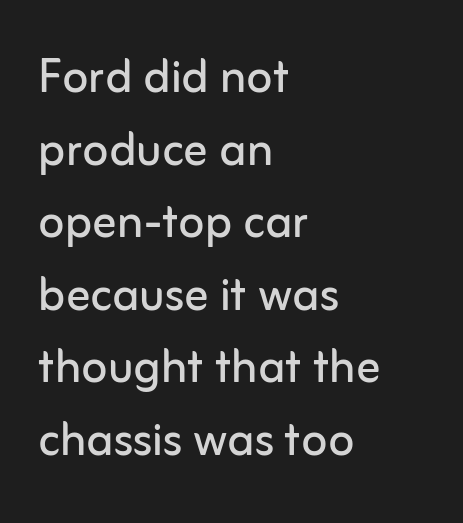
Q: Is the text bold? A: No.
Q: Is the text italic (slanted)? A: No, it is upright.
Q: Is the typeface a serif or a sans-serif typeface? A: Sans-serif.
Q: Is the text underlined? A: No.
Q: How is the paragraph aligned? A: Left-aligned.
Q: Is the spacing between letters normal or unusually wide? A: Normal.
Q: Width (condensed, normal, or wide)? A: Normal.
Q: Stroke contrast? A: Low.
Q: x-height? A: Medium.
Q: Monospaced? A: No.
